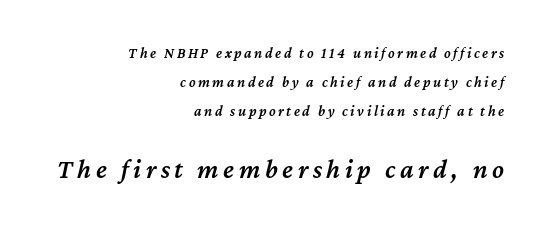
{"italic": "yes", "lean": "right", "slant_degrees": 12, "bold": "semi", "underline": "no", "align": "right", "line_spacing": "loose", "line_spacing_ratio": 1.94, "larger_block": "second", "size_ratio": 1.8, "glyph_px": 27}
